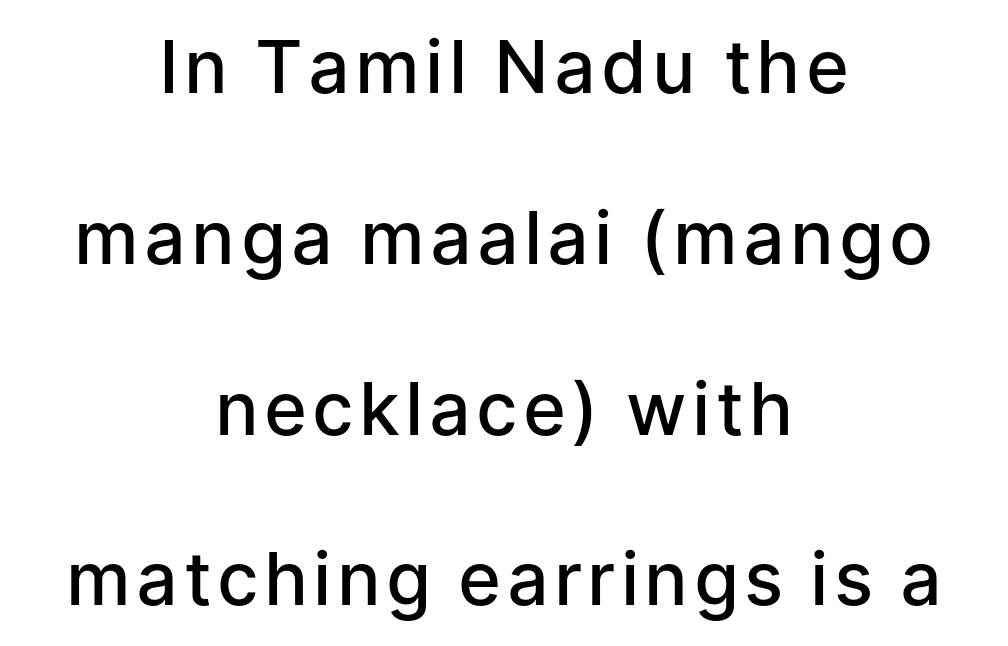
Q: Is the text bold? A: Semi-bold.
Q: Is the text italic (slanted)? A: No, it is upright.
Q: Is the typeface a serif or a sans-serif typeface? A: Sans-serif.
Q: Is the text underlined? A: No.
Q: How is the paragraph aligned? A: Centered.
Q: Is the spacing between lines tight, normal or loose? A: Loose.
Q: Width (condensed, normal, or wide)? A: Normal.
Q: Stroke contrast? A: Low.
Q: x-height? A: Medium.
Q: Monospaced? A: No.
